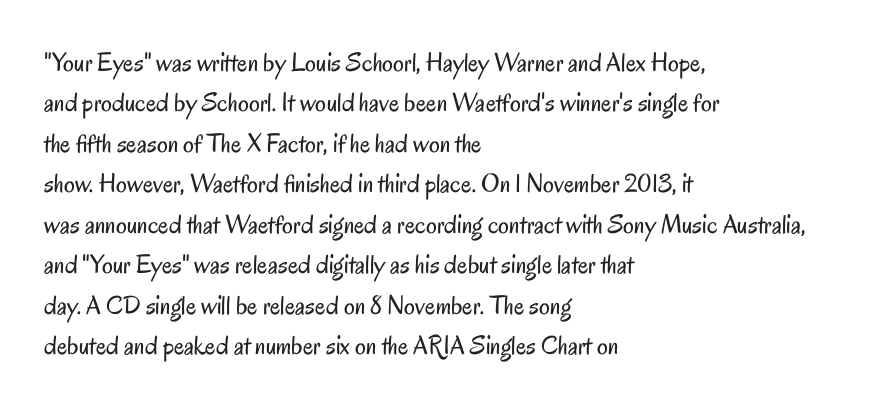
The passage shown stacks its lines at a standard gap. Students, note that the glyphs here touch the page at normal intervals. This reads as an unemphasized weight, regular at the heaviest. Typeset ragged right — the left edge is the straight one. No italicization has been applied; the sample stays upright.
